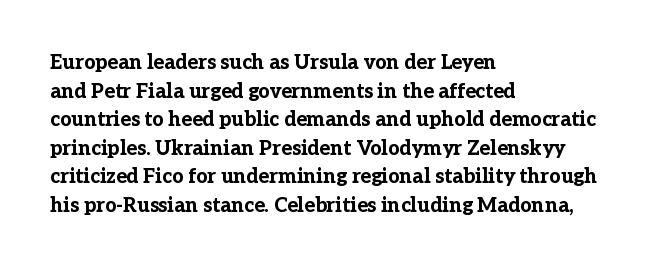
This sample uses an upright cut, with every glyph sitting square on the baseline. Only glyphs here, with clear space below each row. Visually the block forms a straight wall on the left and a jagged coastline on the right. Its strokes are broad and dark, the hallmark of bold type. This block has exactly the height ordinary leading produces. The passage shown has conventional tracking throughout.
